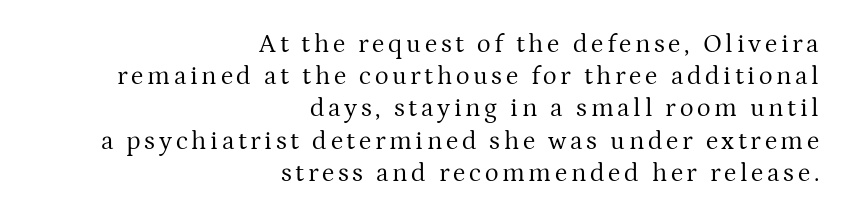
{"italic": "no", "bold": "no", "underline": "no", "align": "right", "line_spacing_ratio": 1.24, "glyph_px": 26}
